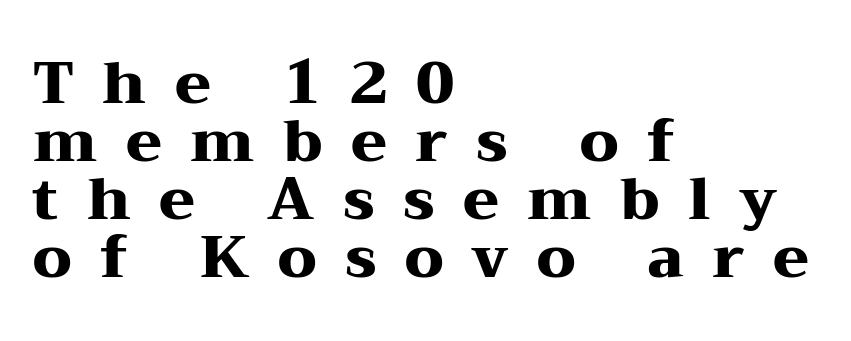
{"serif": "yes", "italic": "no", "bold": "yes", "weight": "heavy", "width": "wide", "stroke_contrast": "medium", "x_height": "medium", "monospaced": "no", "underline": "no", "align": "left", "line_spacing": "tight", "line_spacing_ratio": 1.0, "letter_spacing": "wide", "letter_spacing_em": 0.49, "glyph_px": 58}
